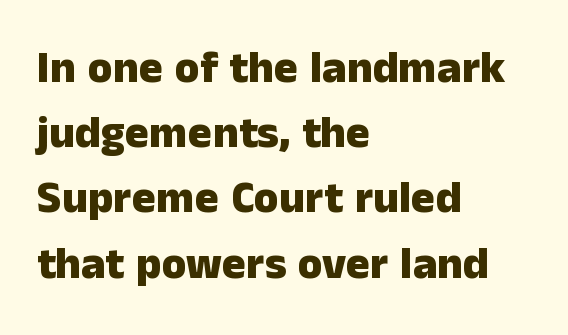
Q: Is the text bold? A: Yes.
Q: Is the text italic (slanted)? A: No, it is upright.
Q: Is the typeface a serif or a sans-serif typeface? A: Sans-serif.
Q: Is the text underlined? A: No.
Q: How is the paragraph aligned? A: Left-aligned.
Q: Is the spacing between letters normal or unusually wide? A: Normal.
Q: Is the spacing between lines tight, normal or loose? A: Normal.
Q: Width (condensed, normal, or wide)? A: Normal.
Q: Stroke contrast? A: Low.
Q: x-height? A: Medium.
Q: Monospaced? A: No.
